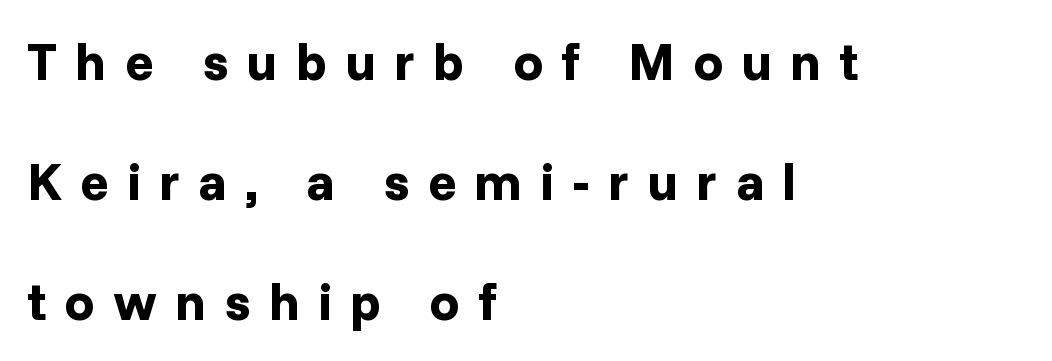
The image shows 53 px bold sans-serif type, upright; set left-aligned, loose line spacing (2.26x), unusually wide letter spacing (+0.34 em), not underlined; low stroke contrast and a medium x-height.
